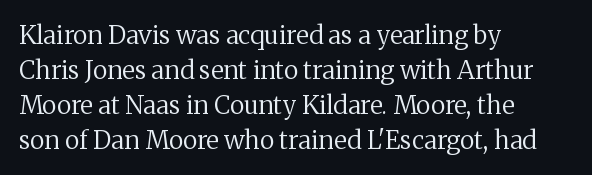
Q: Is the text bold? A: No.
Q: Is the text italic (slanted)? A: No, it is upright.
Q: Is the text underlined? A: No.
Q: How is the paragraph aligned? A: Left-aligned.
Q: Is the spacing between letters normal or unusually wide? A: Normal.
Q: Is the spacing between lines tight, normal or loose? A: Normal.
